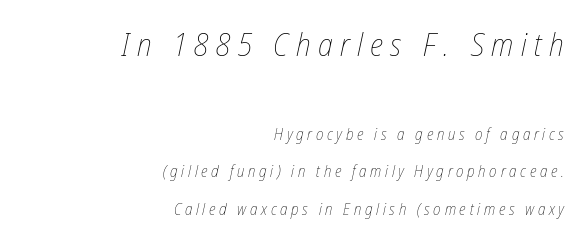
{"italic": "yes", "lean": "right", "slant_degrees": 12, "bold": "no", "weight": "thin", "width": "condensed", "stroke_contrast": "low", "x_height": "medium", "monospaced": "no", "underline": "no", "align": "right", "line_spacing": "loose", "line_spacing_ratio": 2.35, "letter_spacing": "wide", "letter_spacing_em": 0.23, "larger_block": "first", "size_ratio": 2.0, "glyph_px": 32}
